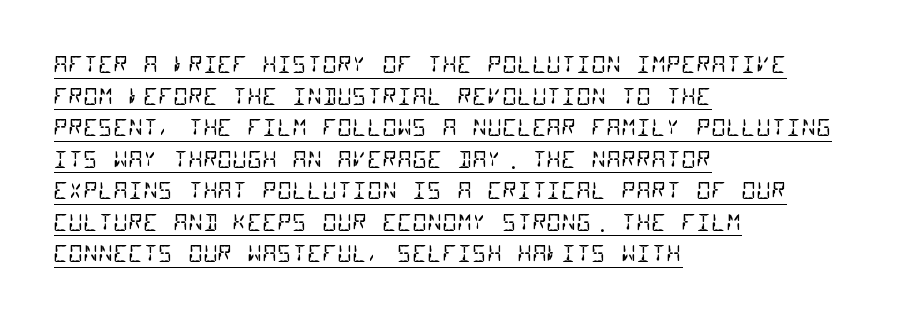
{"bold": "no", "underline": "yes", "align": "left", "line_spacing": "normal", "line_spacing_ratio": 1.37, "letter_spacing": "normal", "letter_spacing_em": 0.0, "glyph_px": 23}
